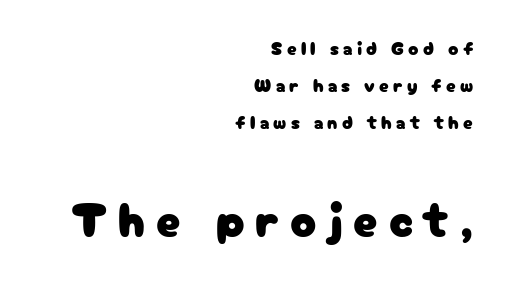
Descenders are the only things crossing below the line. The lettering stays uniformly vertical, giving the passage a roman look. Spacing verdict: proportional, widths tailored to each character. In CSS terms this would be text-align: right. This rendering widens character spacing well past its baseline value. The glyphs in this specimen are sans serif.
